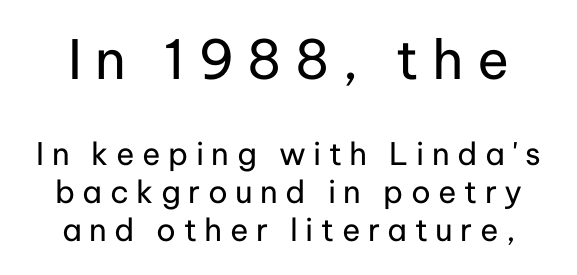
Q: Is the text bold? A: No.
Q: Is the text italic (slanted)? A: No, it is upright.
Q: Is the typeface a serif or a sans-serif typeface? A: Sans-serif.
Q: Is the text underlined? A: No.
Q: Is the spacing between letters normal or unusually wide? A: Unusually wide.
Q: Which block of text is set in a larger size, the first (top) or the second (bottom)? A: The first (top) one.
Q: Width (condensed, normal, or wide)? A: Normal.
Q: Stroke contrast? A: Low.
Q: x-height? A: Medium.
Q: Monospaced? A: No.
